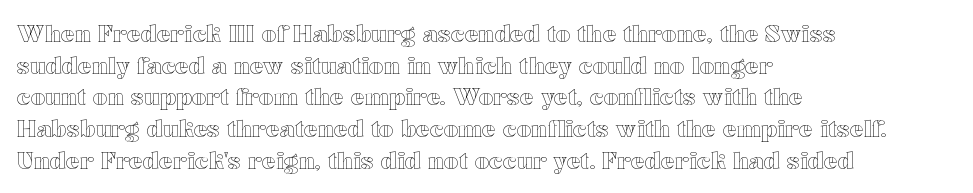
Q: Is the text italic (slanted)? A: No, it is upright.
Q: Is the text underlined? A: No.
Q: How is the paragraph aligned? A: Left-aligned.
Q: Is the spacing between letters normal or unusually wide? A: Normal.
Q: Is the spacing between lines tight, normal or loose? A: Normal.
